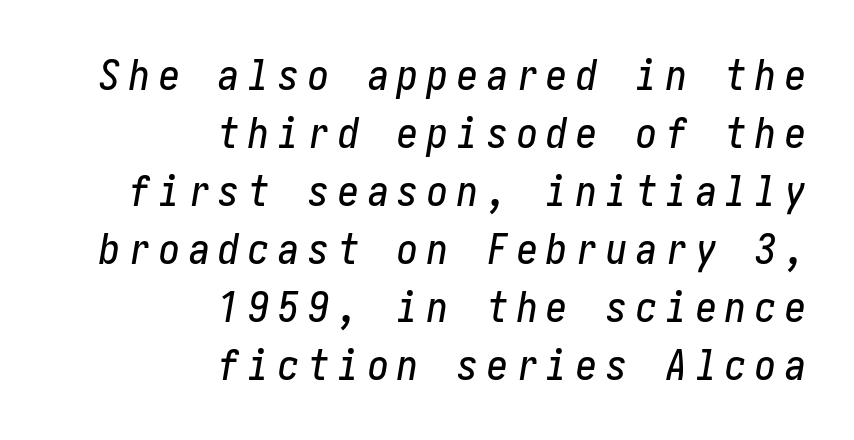
{"italic": "yes", "lean": "right", "slant_degrees": 10, "width": "condensed", "stroke_contrast": "low", "x_height": "medium", "underline": "no", "align": "right", "line_spacing": "normal", "line_spacing_ratio": 1.38, "letter_spacing": "wide", "letter_spacing_em": 0.21, "glyph_px": 42}
